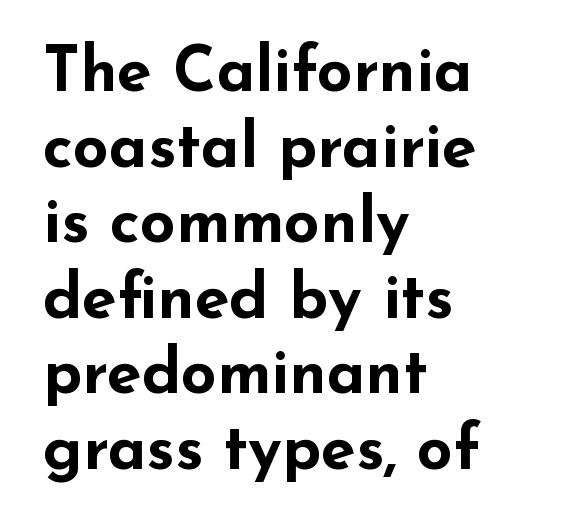
Q: Is the text bold? A: Yes.
Q: Is the text italic (slanted)? A: No, it is upright.
Q: Is the typeface a serif or a sans-serif typeface? A: Sans-serif.
Q: Is the text underlined? A: No.
Q: How is the paragraph aligned? A: Left-aligned.
Q: Is the spacing between letters normal or unusually wide? A: Normal.
Q: Width (condensed, normal, or wide)? A: Wide.
Q: Stroke contrast? A: Low.
Q: x-height? A: Small.
Q: Monospaced? A: No.
